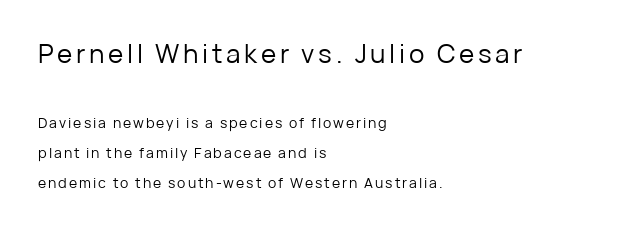
Q: Is the text bold? A: No.
Q: Is the text italic (slanted)? A: No, it is upright.
Q: Is the text underlined? A: No.
Q: How is the paragraph aligned? A: Left-aligned.
Q: Is the spacing between lines tight, normal or loose? A: Loose.
Q: Which block of text is set in a larger size, the first (top) or the second (bottom)? A: The first (top) one.
